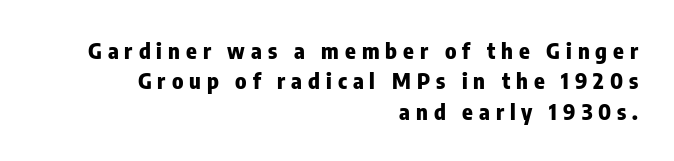
{"italic": "no", "bold": "yes", "underline": "no", "align": "right", "line_spacing": "normal", "line_spacing_ratio": 1.38, "letter_spacing": "wide", "letter_spacing_em": 0.27, "glyph_px": 22}
